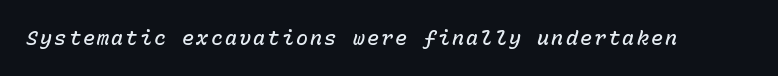
The image shows 20 px text type, italic (leaning right); set not underlined.
